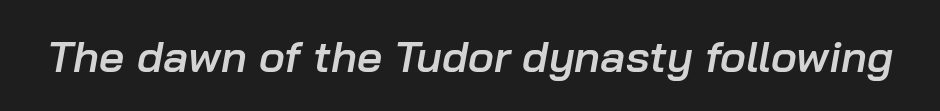
{"italic": "yes", "lean": "right", "slant_degrees": 10, "bold": "semi", "weight": "semibold", "width": "normal", "stroke_contrast": "low", "x_height": "medium", "monospaced": "no", "underline": "no", "letter_spacing": "normal", "letter_spacing_em": 0.0, "glyph_px": 44}
